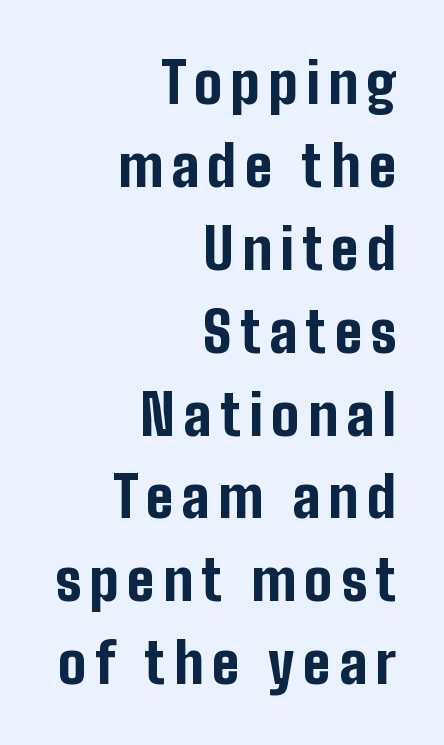
The image shows 56 px bold, condensed sans-serif type, upright; set right-aligned, normal line spacing (1.48x), not underlined; low stroke contrast and a medium x-height.
